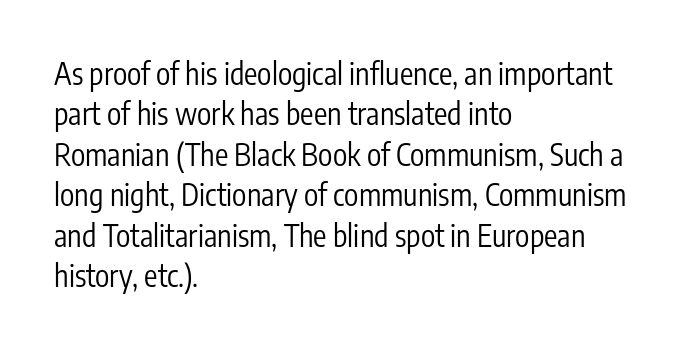
{"serif": "no", "italic": "no", "bold": "no", "weight": "regular", "width": "condensed", "stroke_contrast": "low", "x_height": "medium", "monospaced": "no", "underline": "no", "align": "left", "line_spacing": "normal", "line_spacing_ratio": 1.35, "letter_spacing": "normal", "letter_spacing_em": 0.0, "glyph_px": 30}
